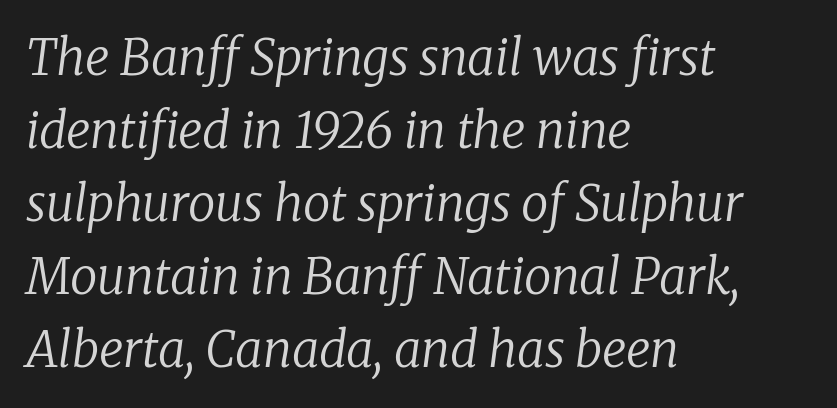
Here the designer chose a conventional face with non-uniform glyph widths. Font category for this specimen: serif. Designer's note — italics engaged. Tracking here is standard; glyphs follow each other at the usual distance.
